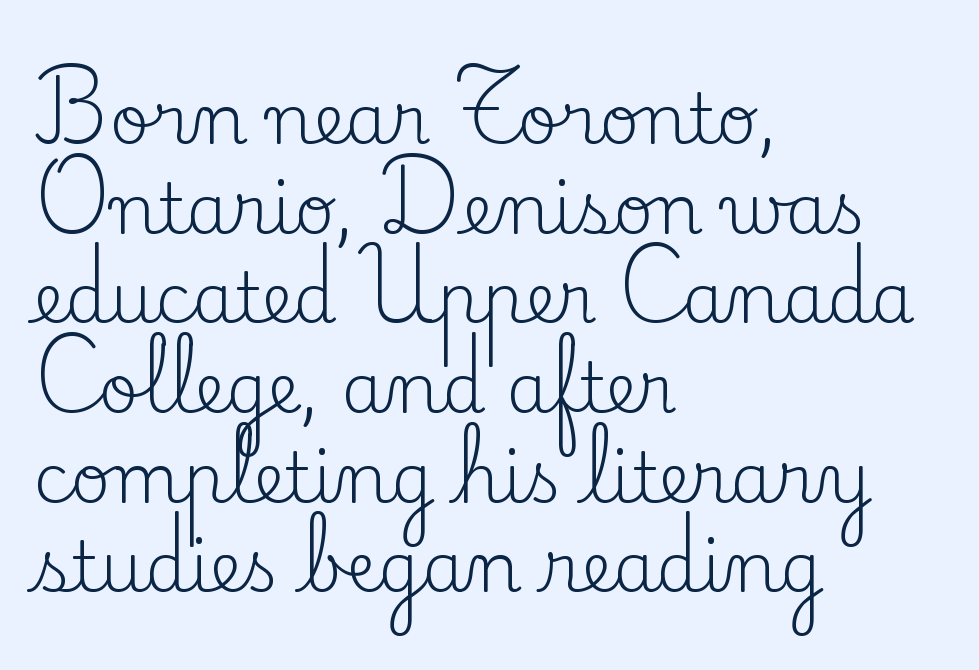
{"italic": "no", "bold": "no", "weight": "regular", "width": "normal", "stroke_contrast": "low", "x_height": "small", "monospaced": "no", "underline": "no", "align": "left", "line_spacing": "normal", "line_spacing_ratio": 1.3, "letter_spacing": "normal", "letter_spacing_em": 0.0, "glyph_px": 69}
